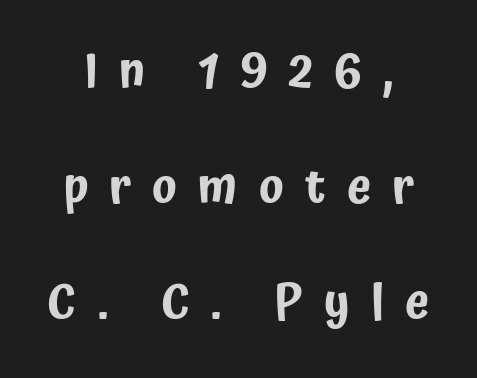
{"serif": "no", "italic": "no", "width": "condensed", "stroke_contrast": "low", "x_height": "medium", "monospaced": "no", "underline": "no", "line_spacing": "loose", "line_spacing_ratio": 2.36, "letter_spacing": "wide", "letter_spacing_em": 0.43, "glyph_px": 49}
